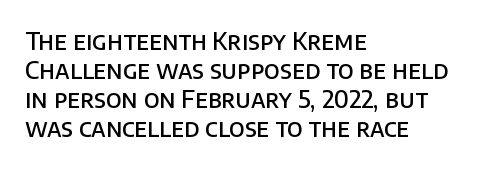
A fair bit of extra ink — the face is semibold, not bold. Reading down the block, your eye returns to a fixed left position each line. Style check: upright. Compared with typical body copy, the letter spacing here is the same. The passage shown is not underscored anywhere.
